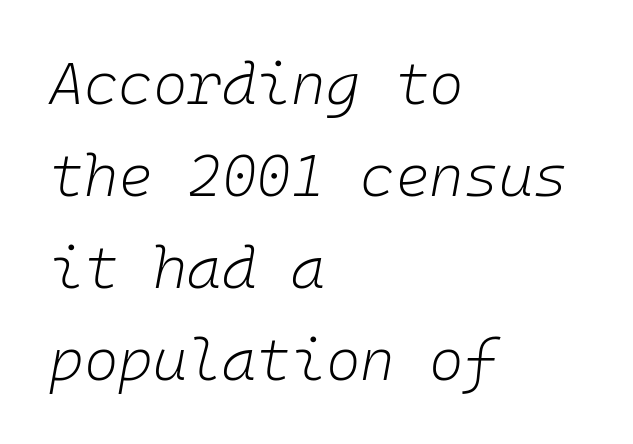
{"italic": "yes", "lean": "right", "slant_degrees": 10, "bold": "no", "weight": "light", "width": "normal", "stroke_contrast": "low", "x_height": "medium", "monospaced": "yes", "underline": "no", "align": "left", "line_spacing": "normal", "line_spacing_ratio": 1.56, "letter_spacing": "normal", "letter_spacing_em": 0.0, "glyph_px": 59}
